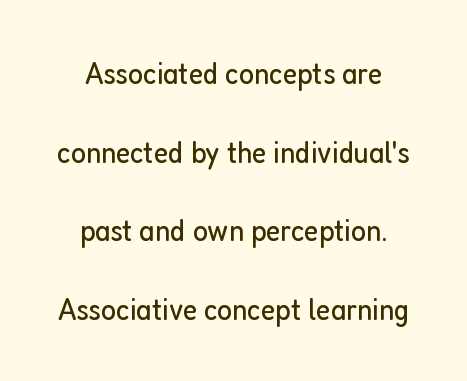
{"serif": "no", "italic": "no", "bold": "no", "weight": "regular", "width": "condensed", "stroke_contrast": "low", "x_height": "medium", "monospaced": "no", "underline": "no", "align": "center", "line_spacing": "loose", "line_spacing_ratio": 2.46, "letter_spacing": "normal", "letter_spacing_em": 0.0, "glyph_px": 32}
